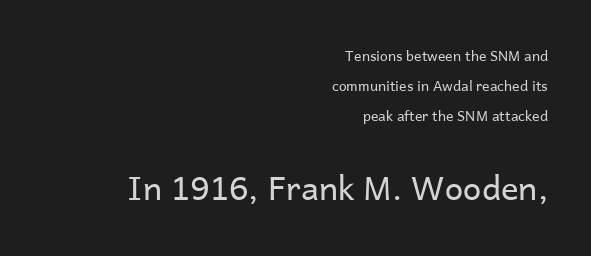
{"serif": "no", "italic": "no", "bold": "no", "weight": "regular", "width": "normal", "stroke_contrast": "low", "x_height": "medium", "monospaced": "no", "underline": "no", "align": "right", "line_spacing": "loose", "line_spacing_ratio": 2.13, "letter_spacing": "normal", "letter_spacing_em": 0.0, "larger_block": "second", "size_ratio": 2.36, "glyph_px": 33}
